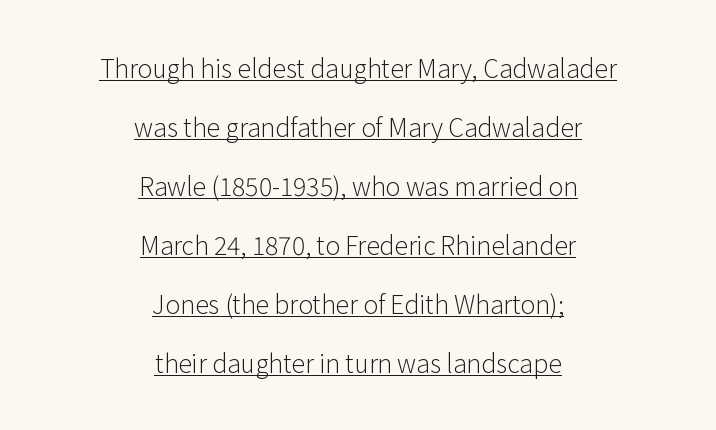
Designer's note — italics off, roman on. The font is comparable to plain body text, perhaps lighter. Does the copy run flush right? No — it is centered line by line. Somebody hit Ctrl+U on this one — the words are underlined.
